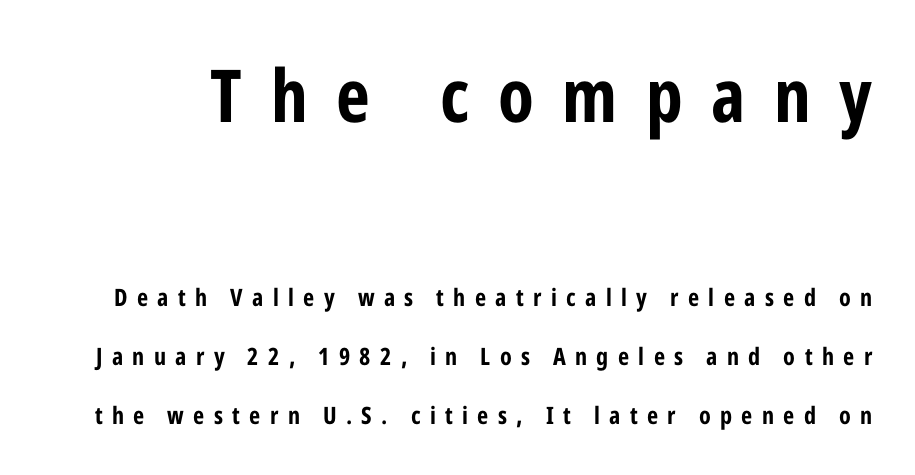
Q: Is the text bold? A: Yes.
Q: Is the text italic (slanted)? A: No, it is upright.
Q: Is the typeface a serif or a sans-serif typeface? A: Sans-serif.
Q: Is the text underlined? A: No.
Q: Is the spacing between letters normal or unusually wide? A: Unusually wide.
Q: Is the spacing between lines tight, normal or loose? A: Loose.
Q: Which block of text is set in a larger size, the first (top) or the second (bottom)? A: The first (top) one.
Q: Width (condensed, normal, or wide)? A: Condensed.
Q: Stroke contrast? A: Low.
Q: x-height? A: Medium.
Q: Monospaced? A: No.
